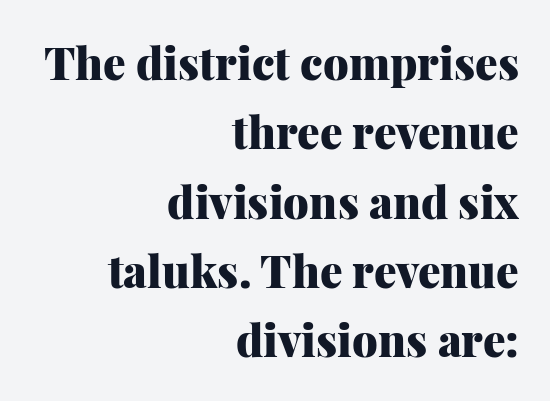
Q: Is the text bold? A: Yes.
Q: Is the text italic (slanted)? A: No, it is upright.
Q: Is the typeface a serif or a sans-serif typeface? A: Serif.
Q: Is the text underlined? A: No.
Q: How is the paragraph aligned? A: Right-aligned.
Q: Is the spacing between letters normal or unusually wide? A: Normal.
Q: Is the spacing between lines tight, normal or loose? A: Normal.
Q: Width (condensed, normal, or wide)? A: Normal.
Q: Stroke contrast? A: Medium.
Q: x-height? A: Medium.
Q: Monospaced? A: No.
